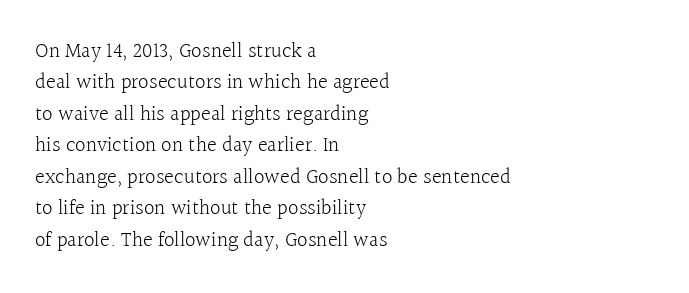
Each row of text sits above clean, open space. Italic? Not at all — the glyphs are vertical. Typeset ragged right — the left edge is the straight one. Each word holds together tightly as a unit, with standard inter-letter gaps. Interline gaps are of average width in this sample.
